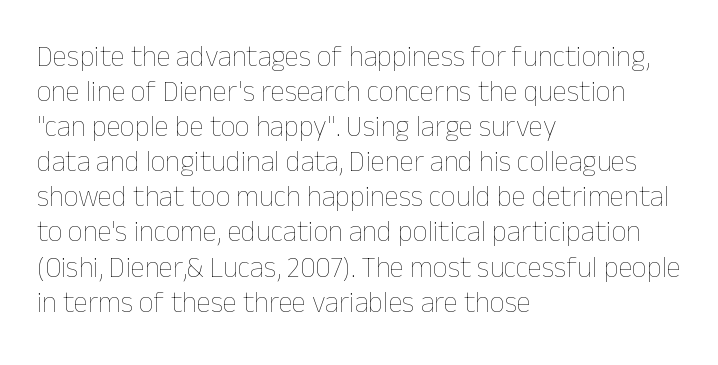
The image shows 29 px thin type, upright; set left-aligned, line spacing 1.21x, normal letter spacing, not underlined; low stroke contrast and a medium x-height.
